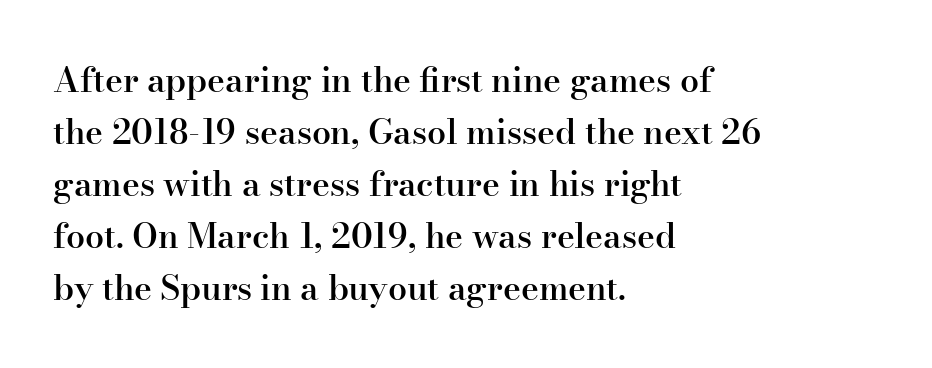
Q: Is the text bold? A: Semi-bold.
Q: Is the text italic (slanted)? A: No, it is upright.
Q: Is the typeface a serif or a sans-serif typeface? A: Serif.
Q: Is the text underlined? A: No.
Q: How is the paragraph aligned? A: Left-aligned.
Q: Is the spacing between letters normal or unusually wide? A: Normal.
Q: Is the spacing between lines tight, normal or loose? A: Normal.
Q: Width (condensed, normal, or wide)? A: Normal.
Q: Stroke contrast? A: High.
Q: x-height? A: Small.
Q: Monospaced? A: No.
